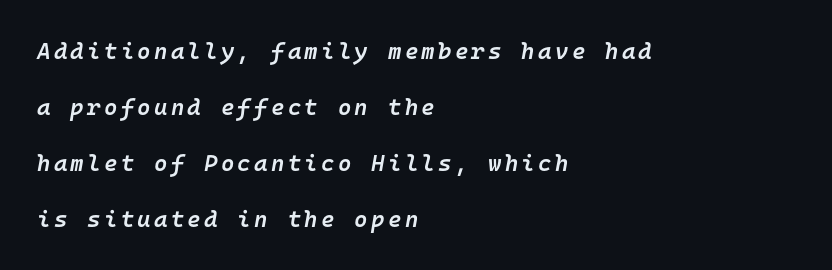
Clear beneath every line of the passage. Reading down the column, the eye jumps a long way to each next line. Visually the block forms a straight wall on the left and a jagged coastline on the right. Does the lettering tilt? It does — this is italic. Caption: semibold face, moderately heavy strokes.
